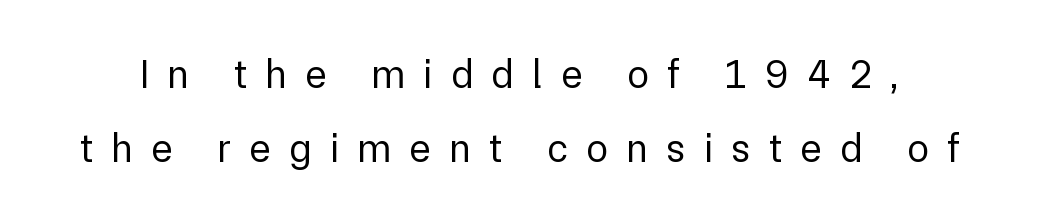
Q: Is the text bold? A: No.
Q: Is the text italic (slanted)? A: No, it is upright.
Q: Is the typeface a serif or a sans-serif typeface? A: Sans-serif.
Q: Is the text underlined? A: No.
Q: Is the spacing between letters normal or unusually wide? A: Unusually wide.
Q: Width (condensed, normal, or wide)? A: Normal.
Q: Stroke contrast? A: Low.
Q: x-height? A: Medium.
Q: Monospaced? A: No.
